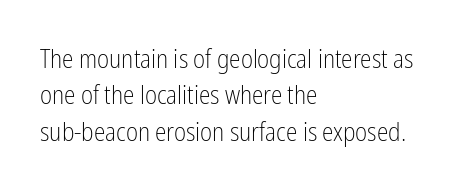
The image shows 26 px text type, upright; set left-aligned, normal line spacing (1.4x), normal letter spacing, not underlined.
